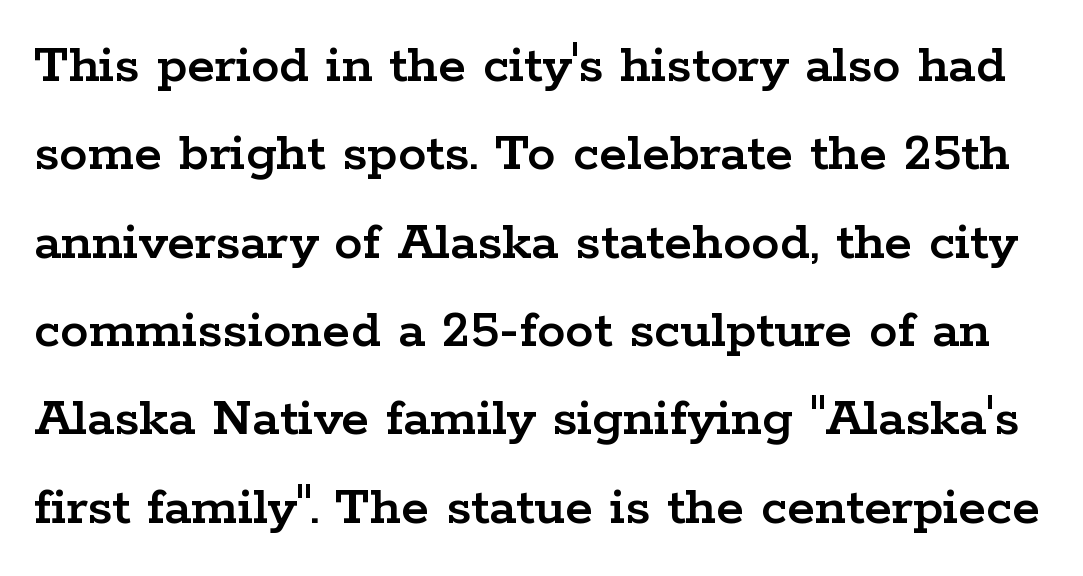
{"serif": "yes", "italic": "no", "width": "wide", "stroke_contrast": "low", "x_height": "medium", "monospaced": "no", "underline": "no", "line_spacing": "normal", "line_spacing_ratio": 1.55, "letter_spacing": "normal", "letter_spacing_em": 0.0, "glyph_px": 57}
